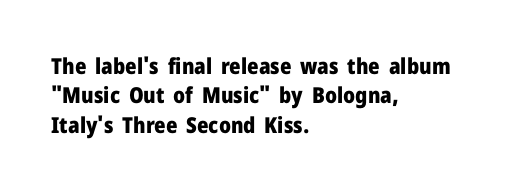
The vertical gap from one line to the next is medium. The rendering uses a bold face; every stroke is thick and dark. When letters stand straight like this, we call the style roman or upright. A typesetter would call this zero additional tracking.
